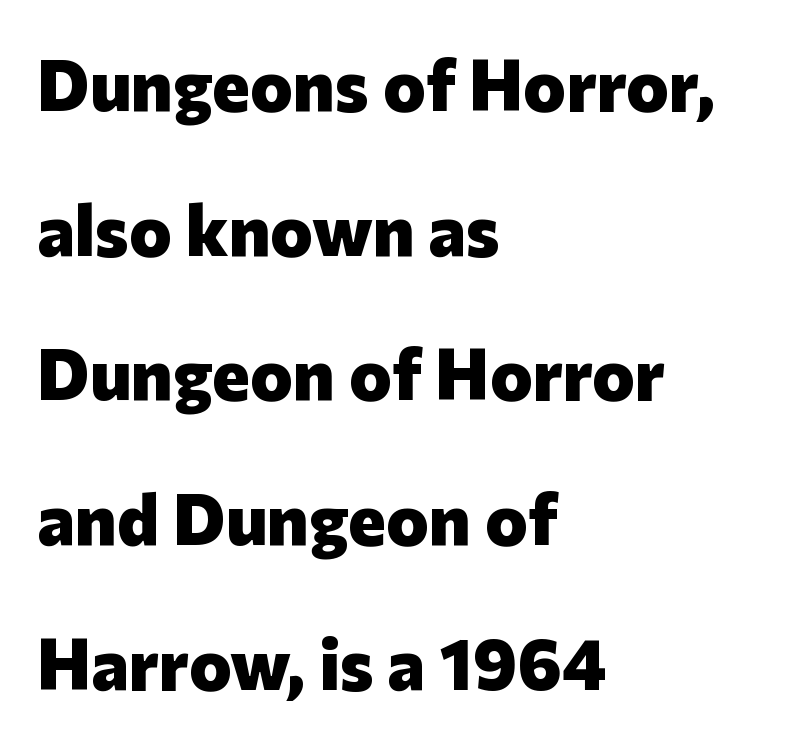
{"serif": "no", "italic": "no", "bold": "yes", "weight": "heavy", "width": "normal", "stroke_contrast": "low", "x_height": "medium", "monospaced": "no", "underline": "no", "align": "left", "line_spacing": "loose", "line_spacing_ratio": 2.01, "letter_spacing": "normal", "letter_spacing_em": 0.0, "glyph_px": 72}
